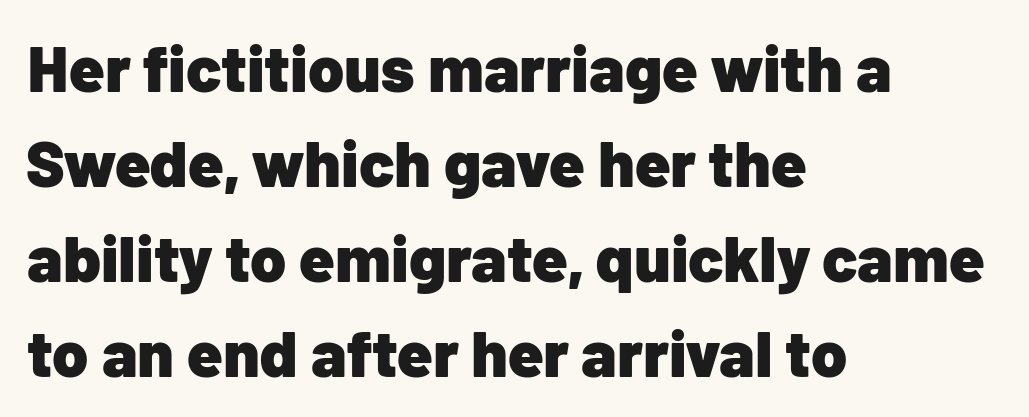
Observe the absence of serifs on each vertical stroke in this sample. Nobody drew a line under any word here. A typesetter would call this leading conventional body-copy spacing. The setting favours the left margin, as ordinary paragraphs usually do. Caption: standard tracking, unaltered.
